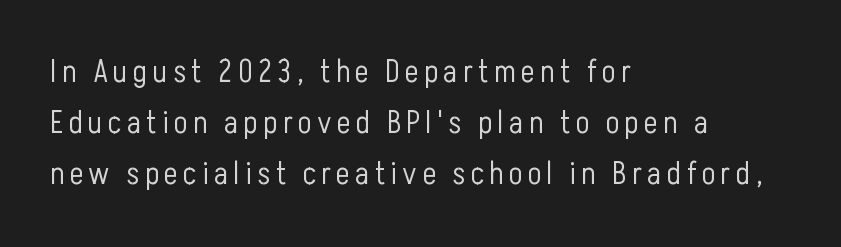
Q: Is the text bold? A: No.
Q: Is the text italic (slanted)? A: No, it is upright.
Q: Is the typeface a serif or a sans-serif typeface? A: Sans-serif.
Q: Is the text underlined? A: No.
Q: How is the paragraph aligned? A: Left-aligned.
Q: Is the spacing between lines tight, normal or loose? A: Normal.
Q: Width (condensed, normal, or wide)? A: Condensed.
Q: Stroke contrast? A: Low.
Q: x-height? A: Medium.
Q: Monospaced? A: No.
